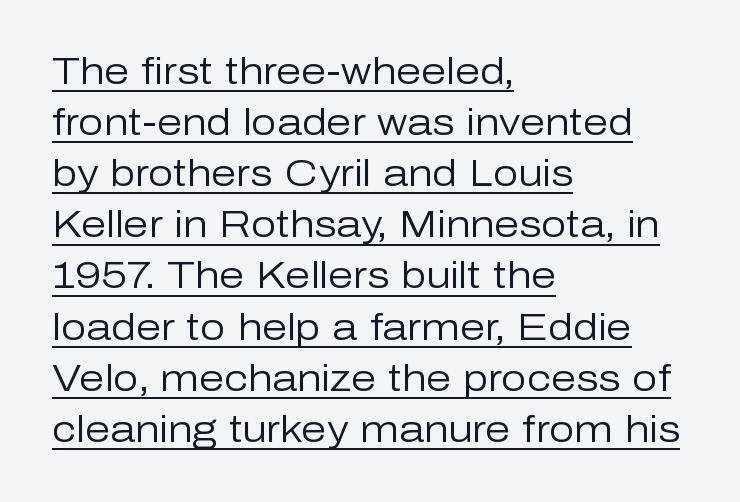
Q: Is the text bold? A: No.
Q: Is the text italic (slanted)? A: No, it is upright.
Q: Is the typeface a serif or a sans-serif typeface? A: Sans-serif.
Q: Is the text underlined? A: Yes.
Q: How is the paragraph aligned? A: Left-aligned.
Q: Is the spacing between letters normal or unusually wide? A: Normal.
Q: Is the spacing between lines tight, normal or loose? A: Normal.
Q: Width (condensed, normal, or wide)? A: Normal.
Q: Stroke contrast? A: Low.
Q: x-height? A: Medium.
Q: Monospaced? A: No.
